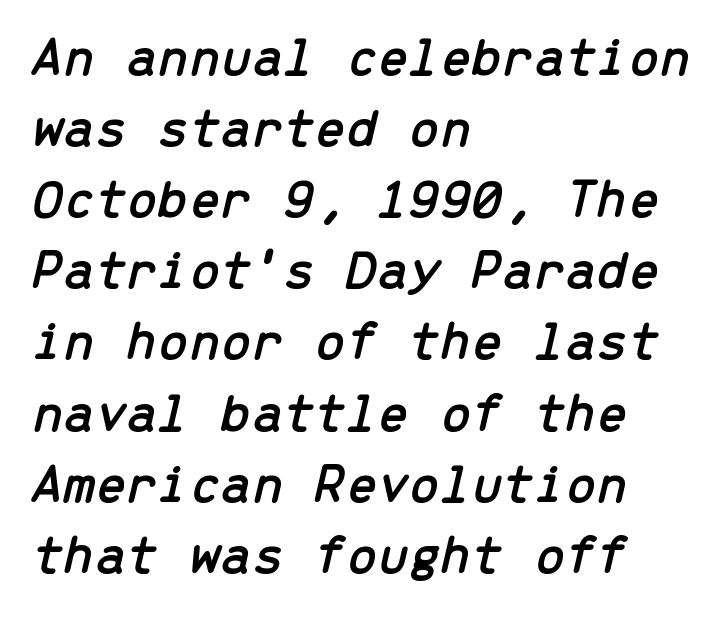
These lines are rendered in a fixed-pitch font. The font's italic variant was chosen for this text. Reading down the block, your eye returns to a fixed left position each line. No extra tracking has been applied to these lines.
